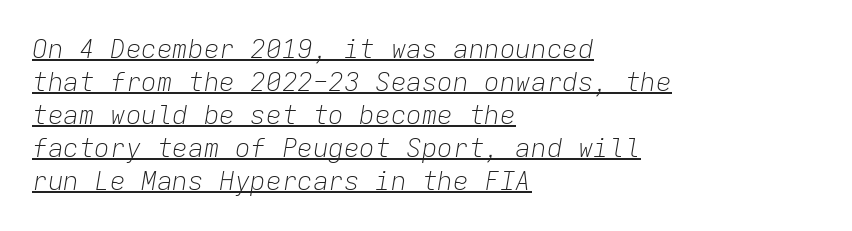
The image shows 26 px text type, italic (leaning right); set left-aligned, normal line spacing (1.27x), normal letter spacing, underlined.
